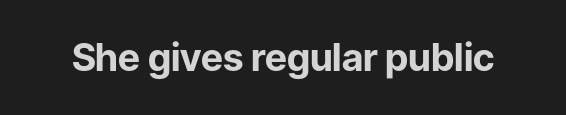
Q: Is the text bold? A: Yes.
Q: Is the text italic (slanted)? A: No, it is upright.
Q: Is the typeface a serif or a sans-serif typeface? A: Sans-serif.
Q: Is the text underlined? A: No.
Q: Is the spacing between letters normal or unusually wide? A: Normal.
Q: Width (condensed, normal, or wide)? A: Normal.
Q: Stroke contrast? A: Low.
Q: x-height? A: Medium.
Q: Monospaced? A: No.
